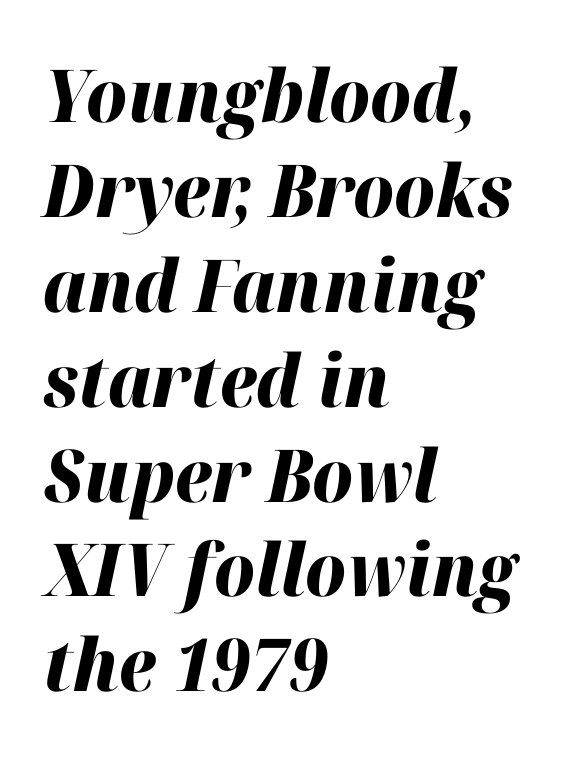
Q: Is the text bold? A: Yes.
Q: Is the text italic (slanted)? A: Yes, it leans right by about 12 degrees.
Q: Is the text underlined? A: No.
Q: How is the paragraph aligned? A: Left-aligned.
Q: Is the spacing between letters normal or unusually wide? A: Normal.
Q: Is the spacing between lines tight, normal or loose? A: Normal.
Q: Width (condensed, normal, or wide)? A: Normal.
Q: Stroke contrast? A: High.
Q: x-height? A: Medium.
Q: Monospaced? A: No.
